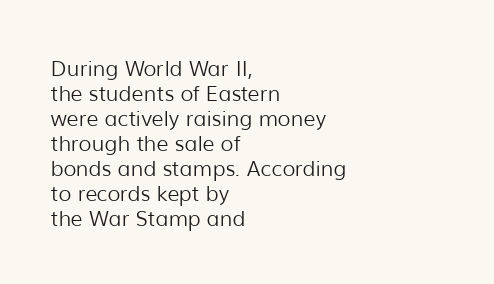
{"italic": "no", "bold": "no", "underline": "no", "align": "left", "line_spacing_ratio": 1.19, "letter_spacing": "normal", "letter_spacing_em": 0.0, "glyph_px": 21}
